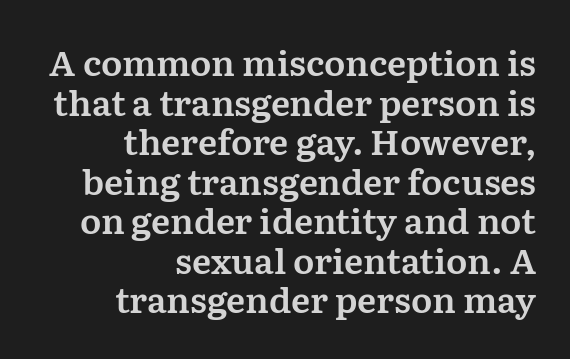
Q: Is the text italic (slanted)? A: No, it is upright.
Q: Is the typeface a serif or a sans-serif typeface? A: Serif.
Q: Is the text underlined? A: No.
Q: How is the paragraph aligned? A: Right-aligned.
Q: Is the spacing between letters normal or unusually wide? A: Normal.
Q: Is the spacing between lines tight, normal or loose? A: Tight.
Q: Width (condensed, normal, or wide)? A: Normal.
Q: Stroke contrast? A: Medium.
Q: x-height? A: Medium.
Q: Monospaced? A: No.
